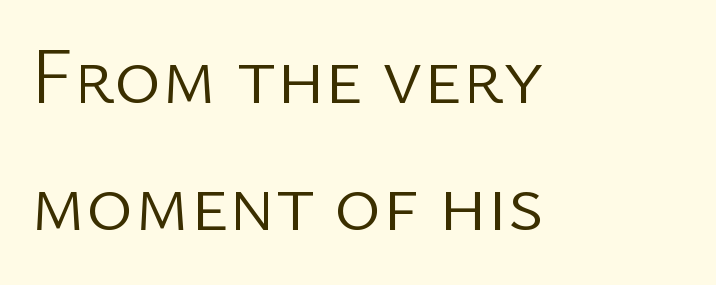
Is there any slant? The stems are plumb. Is this a heavy cut? Hardly; it is regular or lighter. The vertical gap from one line to the next is medium. A typesetter would call this zero additional tracking.
